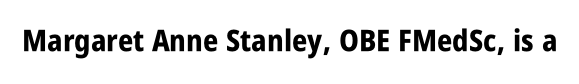
{"serif": "no", "italic": "no", "bold": "yes", "weight": "bold", "width": "condensed", "stroke_contrast": "low", "x_height": "large", "monospaced": "no", "underline": "no", "letter_spacing": "normal", "letter_spacing_em": 0.0, "glyph_px": 30}
